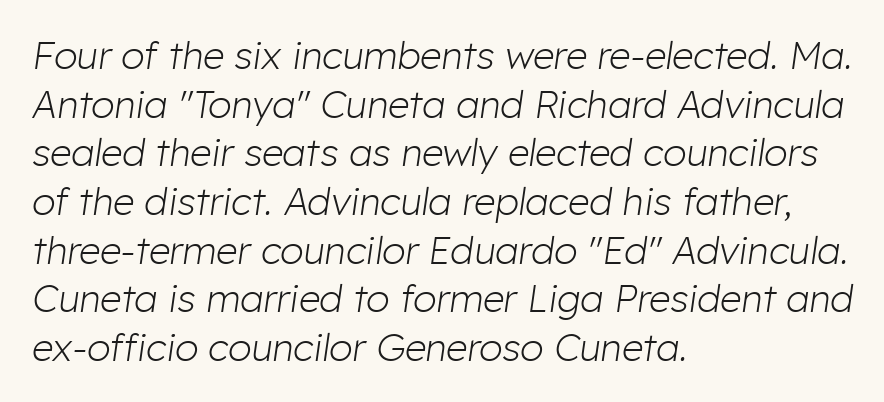
{"italic": "yes", "lean": "right", "slant_degrees": 8, "bold": "no", "weight": "light", "width": "normal", "stroke_contrast": "low", "x_height": "medium", "monospaced": "no", "underline": "no", "align": "left", "line_spacing": "normal", "line_spacing_ratio": 1.28, "letter_spacing": "normal", "letter_spacing_em": 0.0, "glyph_px": 38}
